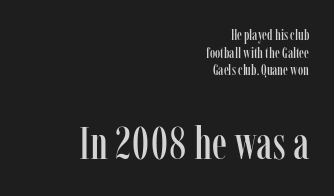
The image shows 46 px condensed serif type, upright; set right-aligned, line spacing 1.18x, normal letter spacing, not underlined; the second (bottom) block is 3.07x larger; low stroke contrast and a medium x-height.
